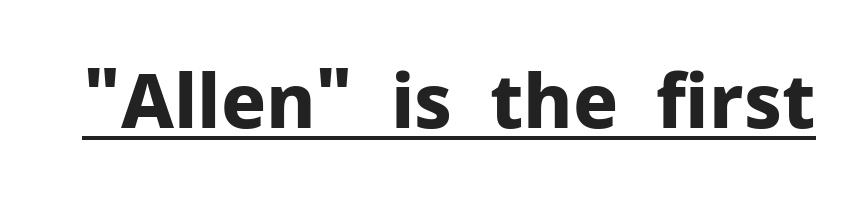
Descenders here cross a horizontal rule under the line. Character widths vary here, with narrow letters taking less room than wide ones. Each letter's strokes conclude bluntly, with no projecting serifs. Italic: no, the glyphs are upright roman. Pretty heavy lettering here — definitely bold.
